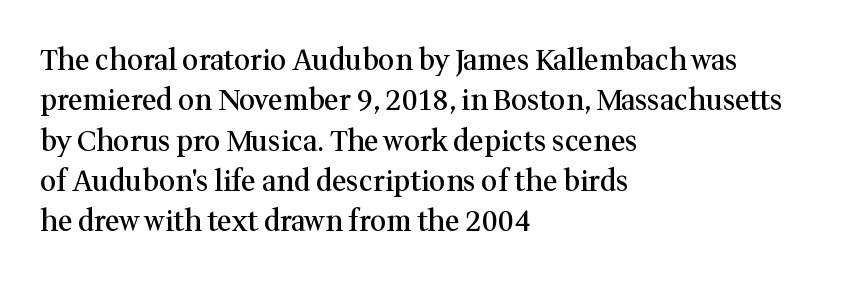
{"serif": "yes", "italic": "no", "bold": "semi", "weight": "semibold", "width": "normal", "stroke_contrast": "medium", "x_height": "medium", "monospaced": "no", "underline": "no", "align": "left", "line_spacing": "normal", "line_spacing_ratio": 1.44, "letter_spacing": "normal", "letter_spacing_em": 0.0, "glyph_px": 28}
